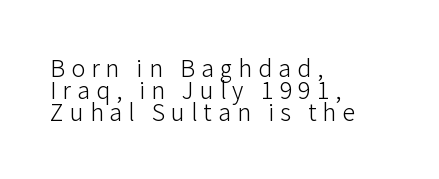
The image shows 23 px text type, upright; set left-aligned, tight line spacing (0.96x), unusually wide letter spacing (+0.27 em), not underlined.
